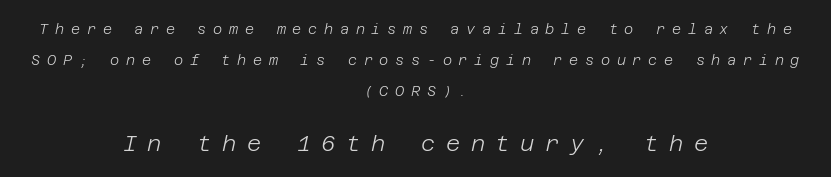
Q: Is the text bold? A: No.
Q: Is the text italic (slanted)? A: Yes, it leans right by about 12 degrees.
Q: Is the text underlined? A: No.
Q: How is the paragraph aligned? A: Centered.
Q: Is the spacing between letters normal or unusually wide? A: Unusually wide.
Q: Is the spacing between lines tight, normal or loose? A: Loose.
Q: Which block of text is set in a larger size, the first (top) or the second (bottom)? A: The second (bottom) one.
